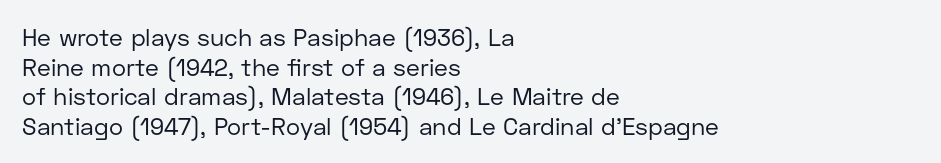
Q: Is the text bold? A: No.
Q: Is the text italic (slanted)? A: No, it is upright.
Q: Is the text underlined? A: No.
Q: How is the paragraph aligned? A: Left-aligned.
Q: Is the spacing between letters normal or unusually wide? A: Normal.
